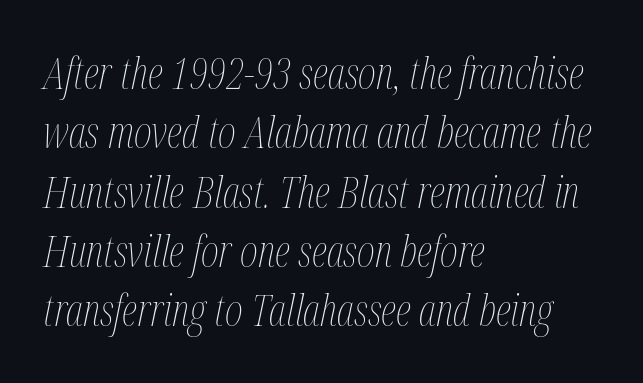
The image shows 43 px thin, condensed type, italic (leaning right); set left-aligned, normal line spacing (1.38x), normal letter spacing, not underlined; medium stroke contrast and a medium x-height.
